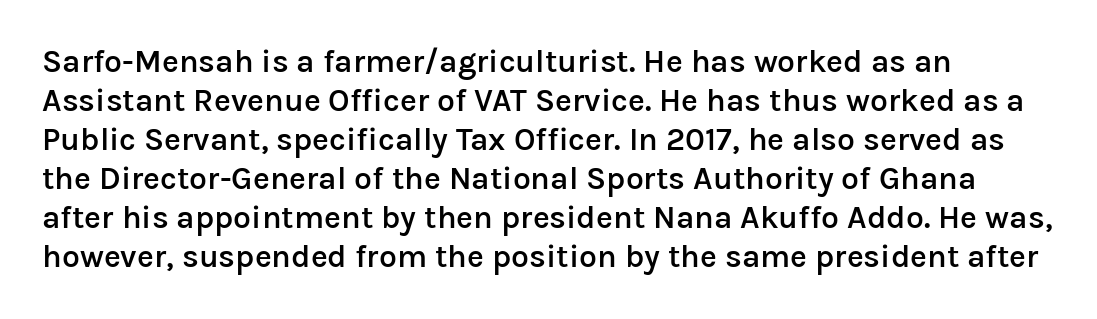
There is no visible air inserted between adjacent glyphs. A typesetter would call this proportional, since set widths differ per character. Each row of text sits above clean, open space. This sample uses a sans-serif face.
